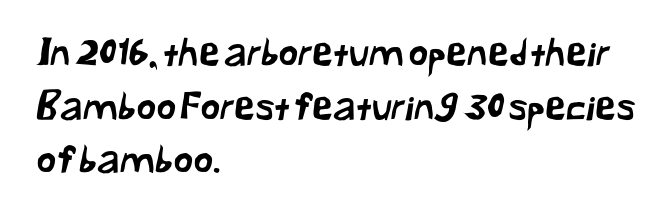
{"serif": "no", "width": "normal", "stroke_contrast": "low", "x_height": "medium", "monospaced": "no", "underline": "no", "align": "left", "line_spacing": "normal", "line_spacing_ratio": 1.41, "letter_spacing": "normal", "letter_spacing_em": 0.0, "glyph_px": 38}
